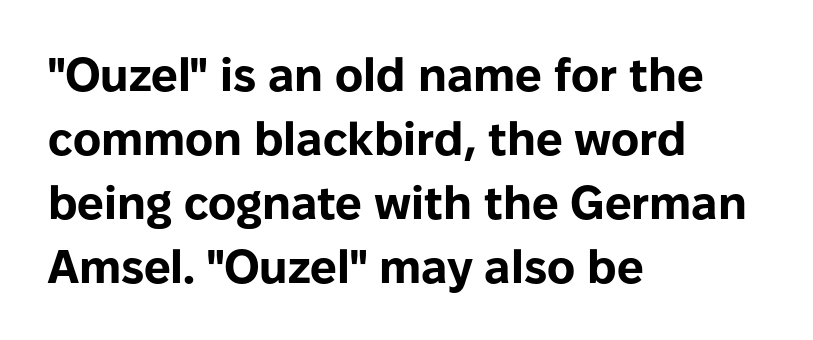
Q: Is the text bold? A: Yes.
Q: Is the text italic (slanted)? A: No, it is upright.
Q: Is the typeface a serif or a sans-serif typeface? A: Sans-serif.
Q: Is the text underlined? A: No.
Q: How is the paragraph aligned? A: Left-aligned.
Q: Is the spacing between letters normal or unusually wide? A: Normal.
Q: Is the spacing between lines tight, normal or loose? A: Normal.
Q: Width (condensed, normal, or wide)? A: Normal.
Q: Stroke contrast? A: Low.
Q: x-height? A: Medium.
Q: Monospaced? A: No.
